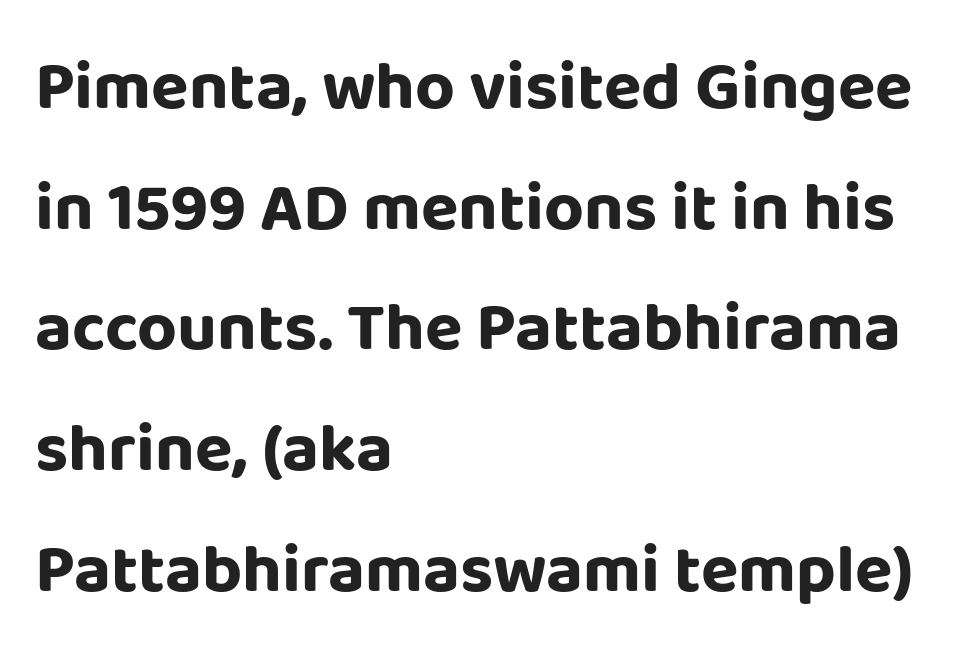
{"serif": "no", "italic": "no", "bold": "yes", "weight": "bold", "width": "normal", "stroke_contrast": "low", "x_height": "large", "monospaced": "no", "underline": "no", "align": "left", "line_spacing_ratio": 1.75, "letter_spacing": "normal", "letter_spacing_em": 0.0, "glyph_px": 69}
